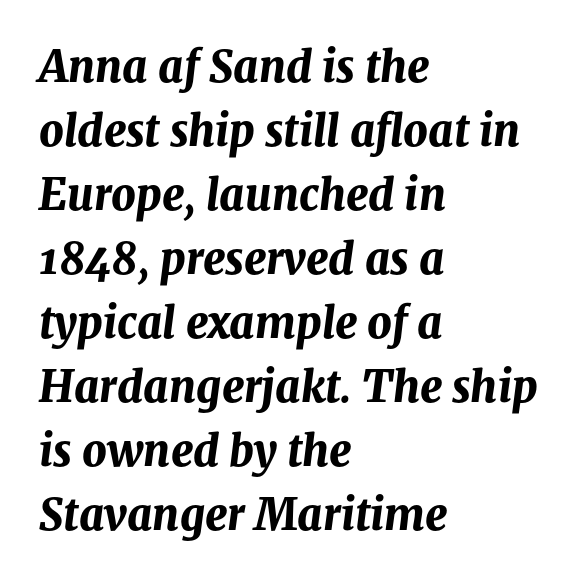
Set as a true bold cut, around the 700 mark. The passage shown is typed in a proportional face where columns would drift. Horizontally, the lines are justified to the leading edge only. This is oblique type, the kind used for emphasis or titles. Glyph-to-glyph distance matches everyday printed text.
